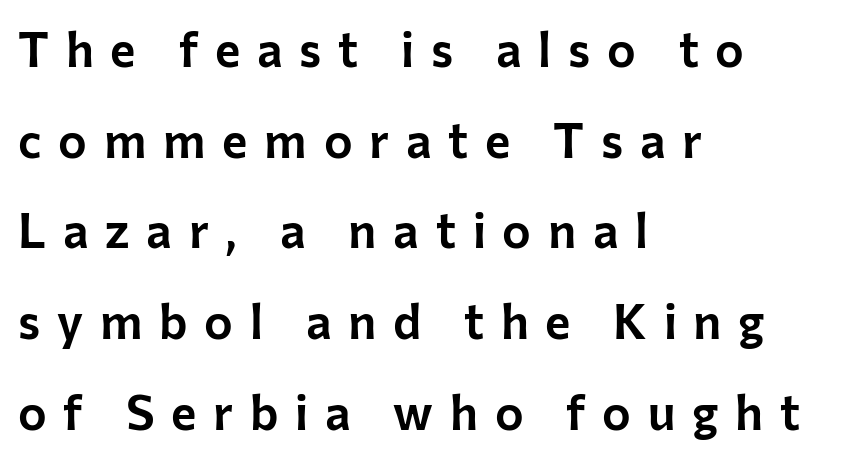
The image shows 48 px sans-serif type, upright; set left-aligned, line spacing 1.89x, unusually wide letter spacing (+0.35 em), not underlined; low stroke contrast and a medium x-height.
